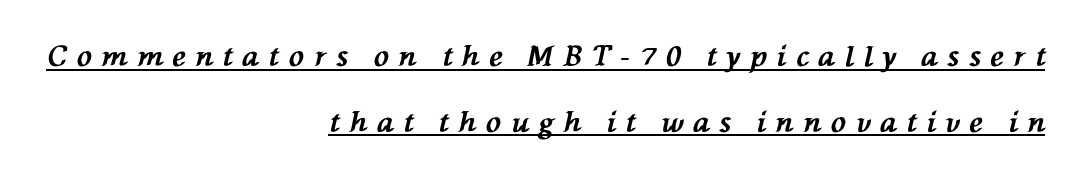
{"italic": "yes", "lean": "left", "slant_degrees": 76, "bold": "yes", "weight": "bold", "width": "normal", "stroke_contrast": "medium", "x_height": "medium", "monospaced": "no", "underline": "yes", "align": "right", "line_spacing": "loose", "line_spacing_ratio": 2.34, "letter_spacing": "wide", "letter_spacing_em": 0.35, "glyph_px": 28}
